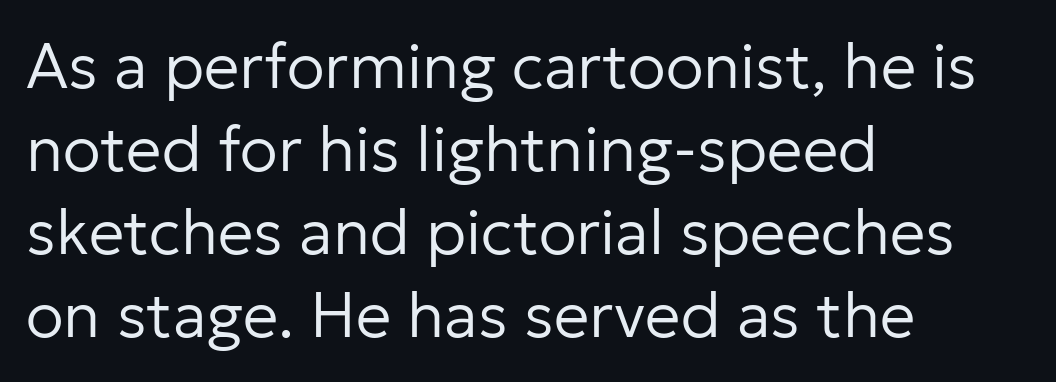
The image shows 63 px regular-weight sans-serif type, upright; set left-aligned, normal line spacing (1.32x), normal letter spacing, not underlined; low stroke contrast and a medium x-height.
